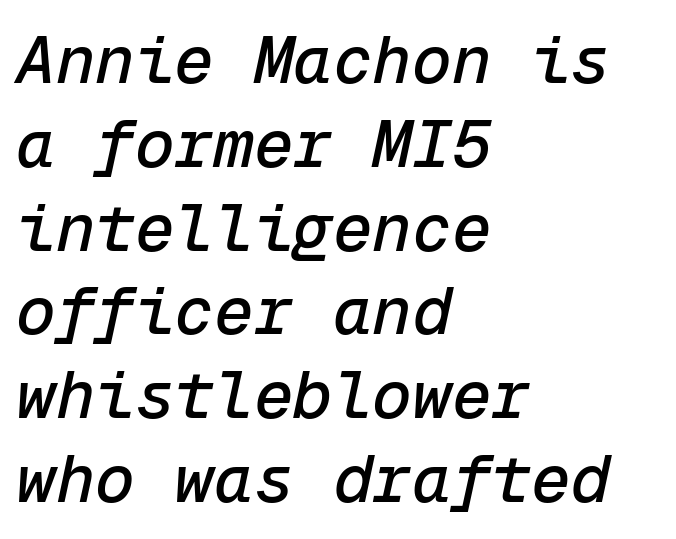
The image shows 66 px text type, italic (leaning right), monospaced; set left-aligned, normal line spacing (1.27x), normal letter spacing, not underlined; low stroke contrast and a medium x-height.
